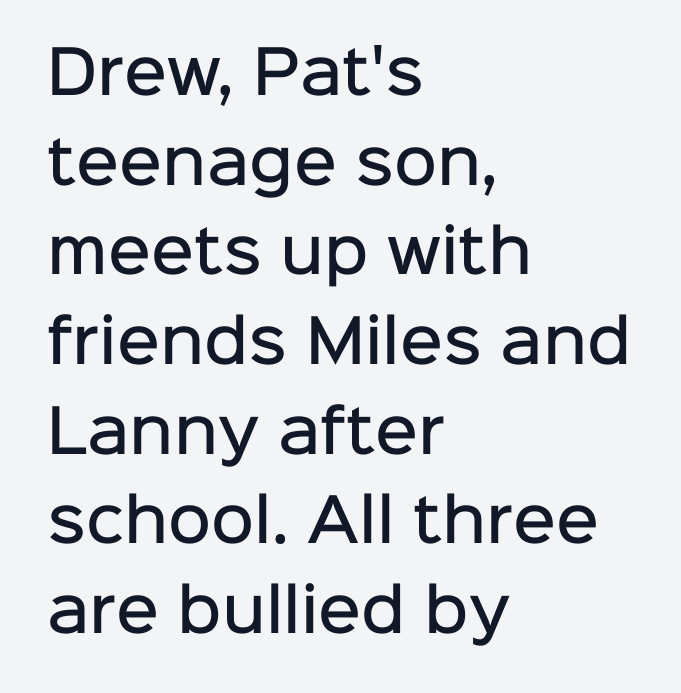
This rendering employs a face without finishing strokes, i.e., a sans-serif. The foot of each line stays bare and open. This sample has the flowing, uneven cadence of proportional lettering. Summary of vertical rhythm: regular, with standard interline spacing.
